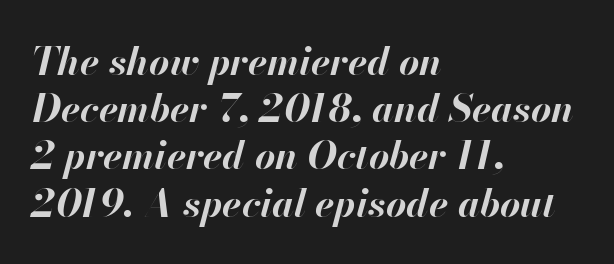
{"italic": "yes", "lean": "right", "slant_degrees": 13, "bold": "yes", "weight": "bold", "width": "normal", "stroke_contrast": "high", "x_height": "small", "monospaced": "no", "underline": "no", "align": "left", "line_spacing_ratio": 1.21, "letter_spacing": "normal", "letter_spacing_em": 0.0, "glyph_px": 39}
